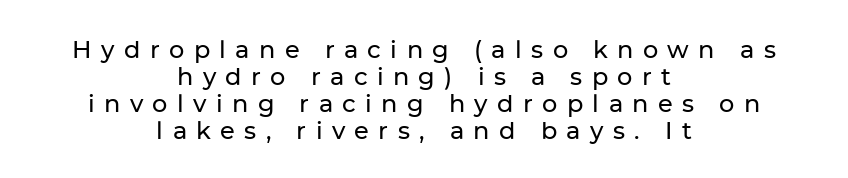
{"italic": "no", "underline": "no", "align": "center", "line_spacing": "tight", "line_spacing_ratio": 1.12, "letter_spacing": "wide", "letter_spacing_em": 0.39, "glyph_px": 24}
